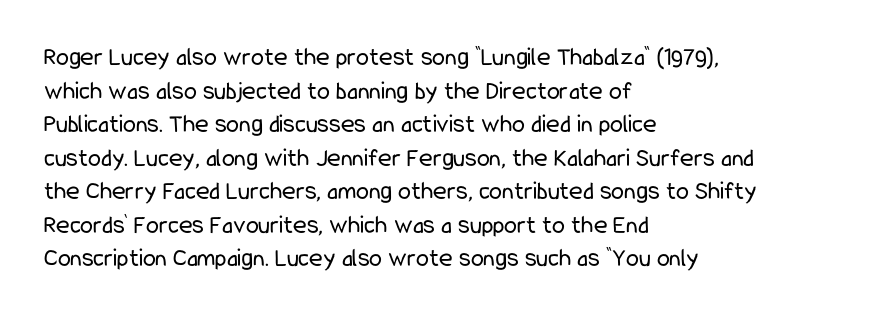
The image shows 26 px text type, upright; set left-aligned, normal line spacing (1.29x), normal letter spacing, not underlined.
